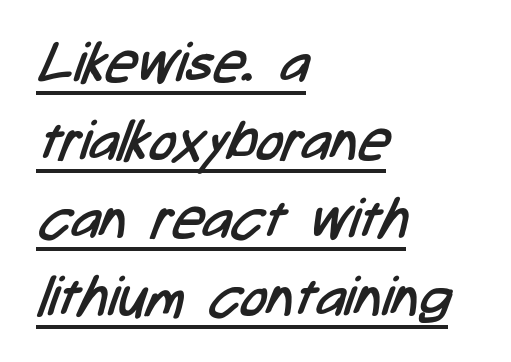
Q: Is the text bold? A: No.
Q: Is the typeface a serif or a sans-serif typeface? A: Sans-serif.
Q: Is the text underlined? A: Yes.
Q: How is the paragraph aligned? A: Left-aligned.
Q: Is the spacing between letters normal or unusually wide? A: Normal.
Q: Is the spacing between lines tight, normal or loose? A: Normal.
Q: Width (condensed, normal, or wide)? A: Condensed.
Q: Stroke contrast? A: Low.
Q: x-height? A: Medium.
Q: Monospaced? A: No.
